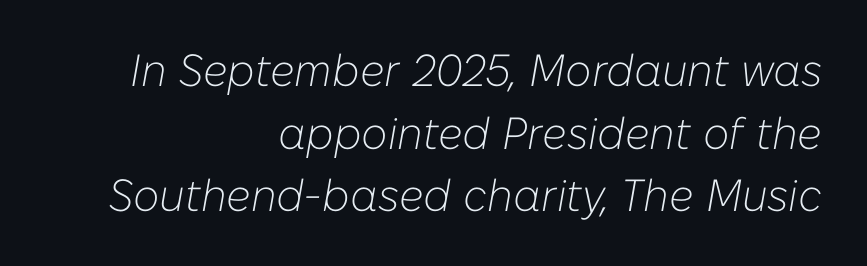
The image shows 45 px light type, italic (leaning right); set right-aligned, normal line spacing (1.39x), normal letter spacing, not underlined; low stroke contrast and a medium x-height.
